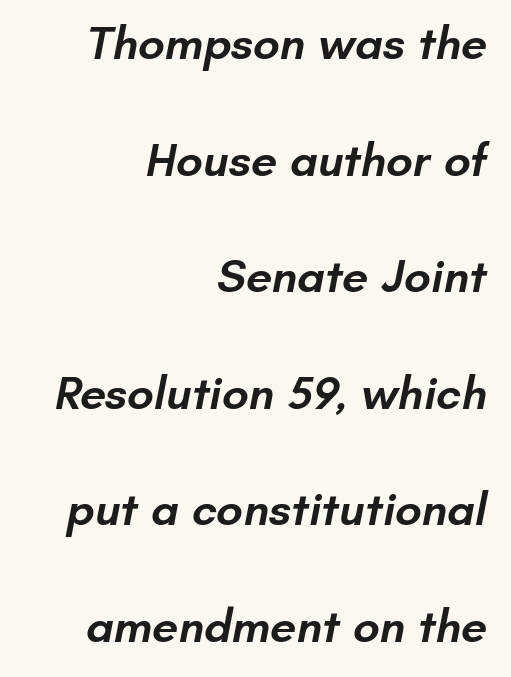
The image shows 47 px semibold sans-serif type; set right-aligned, loose line spacing (2.48x), normal letter spacing, not underlined; low stroke contrast and a small x-height.
